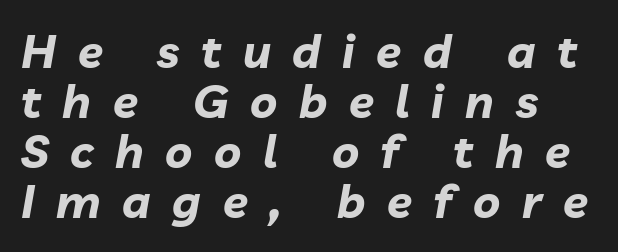
Q: Is the text bold? A: Yes.
Q: Is the text italic (slanted)? A: Yes, it leans right by about 10 degrees.
Q: Is the text underlined? A: No.
Q: How is the paragraph aligned? A: Left-aligned.
Q: Is the spacing between letters normal or unusually wide? A: Unusually wide.
Q: Is the spacing between lines tight, normal or loose? A: Tight.
Q: Width (condensed, normal, or wide)? A: Normal.
Q: Stroke contrast? A: Low.
Q: x-height? A: Medium.
Q: Monospaced? A: No.
